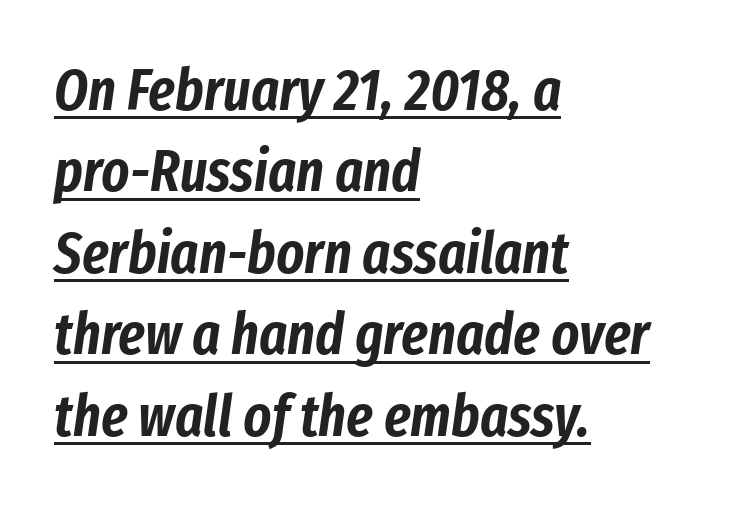
The image shows 59 px condensed type, italic (leaning right); set left-aligned, normal line spacing (1.38x), normal letter spacing, underlined; low stroke contrast and a medium x-height.
